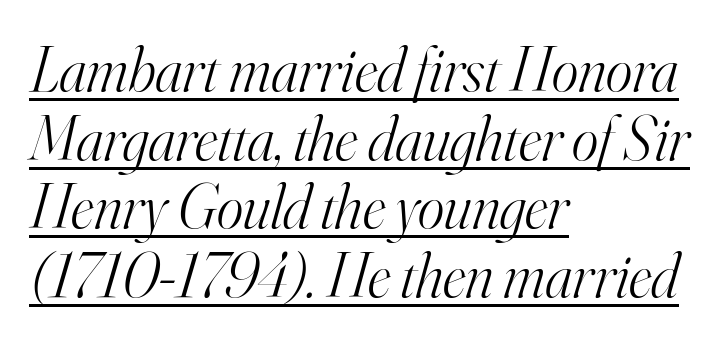
Caption: multi-line text, flush left, ragged right. The lettering is marked with a stroke running underneath it. This is oblique type, the kind used for emphasis or titles. The weight would be labelled regular, book, light, or lighter still.
